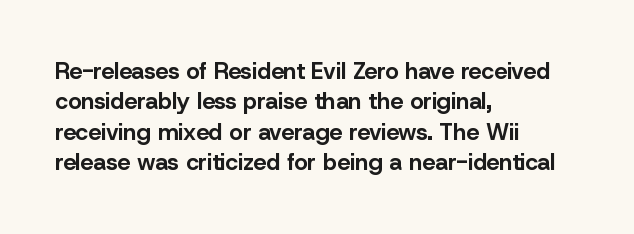
Q: Is the text bold? A: Yes.
Q: Is the text italic (slanted)? A: No, it is upright.
Q: Is the text underlined? A: No.
Q: How is the paragraph aligned? A: Left-aligned.
Q: Is the spacing between letters normal or unusually wide? A: Normal.
Q: Is the spacing between lines tight, normal or loose? A: Normal.
